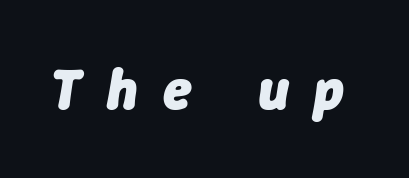
Unmarked baselines from the first word to the last. Style check: oblique. A typesetter would call this proportional, since set widths differ per character. Heavy-handed strokes throughout: this text is bold.
